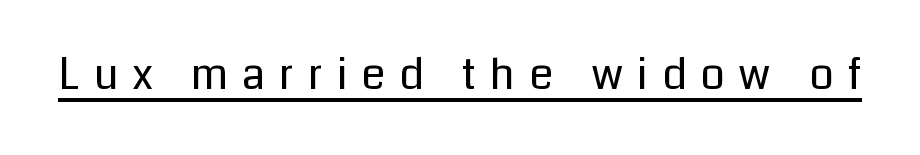
The image shows 43 px regular-weight sans-serif type, upright; set unusually wide letter spacing (+0.32 em), underlined; low stroke contrast and a medium x-height.
